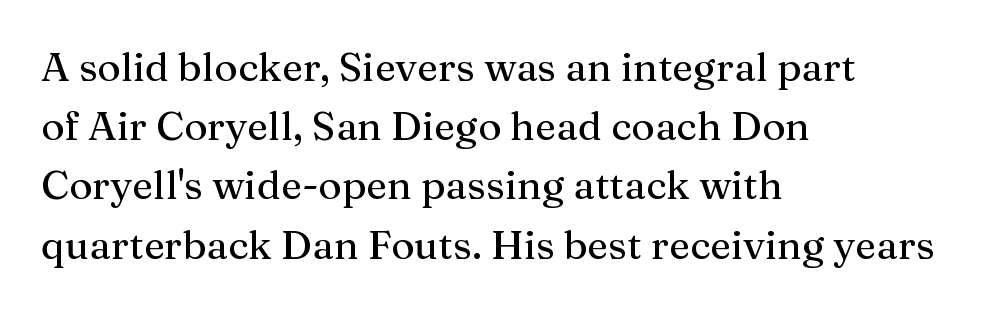
Q: Is the text italic (slanted)? A: No, it is upright.
Q: Is the typeface a serif or a sans-serif typeface? A: Serif.
Q: Is the text underlined? A: No.
Q: How is the paragraph aligned? A: Left-aligned.
Q: Is the spacing between letters normal or unusually wide? A: Normal.
Q: Is the spacing between lines tight, normal or loose? A: Normal.
Q: Width (condensed, normal, or wide)? A: Normal.
Q: Stroke contrast? A: Medium.
Q: x-height? A: Medium.
Q: Monospaced? A: No.
